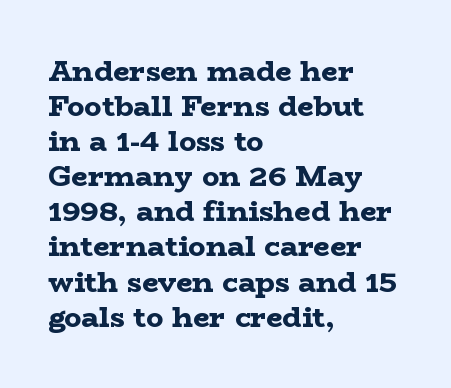
The image shows 29 px bold, wide serif type, upright; set left-aligned, line spacing 1.21x, normal letter spacing, not underlined; low stroke contrast and a medium x-height.
